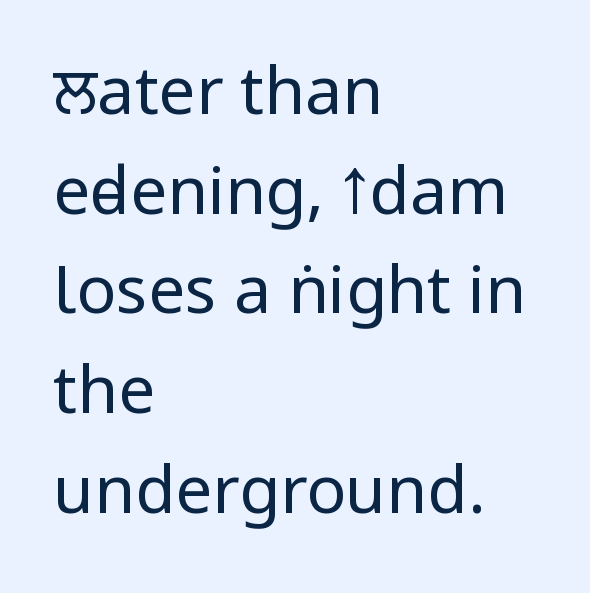
Q: Is the text bold? A: No.
Q: Is the text italic (slanted)? A: No, it is upright.
Q: Is the typeface a serif or a sans-serif typeface? A: Sans-serif.
Q: Is the text underlined? A: No.
Q: How is the paragraph aligned? A: Left-aligned.
Q: Is the spacing between letters normal or unusually wide? A: Normal.
Q: Is the spacing between lines tight, normal or loose? A: Normal.
Q: Width (condensed, normal, or wide)? A: Condensed.
Q: Stroke contrast? A: Low.
Q: x-height? A: Large.
Q: Monospaced? A: No.
